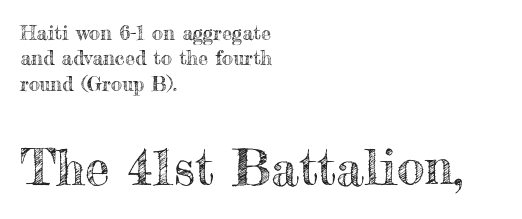
Is this a fixed-width face? No — the glyphs have proportional, varying widths. The designer gave the closing block more size than the opening block. The letters sit at their default tracking, neither squeezed nor spread. Layout note: lines flush left. Regarding leading, the lines here are spaced in the standard way.
